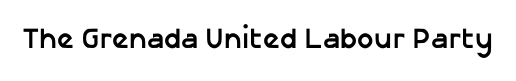
Q: Is the text bold? A: Yes.
Q: Is the text italic (slanted)? A: No, it is upright.
Q: Is the typeface a serif or a sans-serif typeface? A: Sans-serif.
Q: Is the text underlined? A: No.
Q: Is the spacing between letters normal or unusually wide? A: Normal.
Q: Width (condensed, normal, or wide)? A: Normal.
Q: Stroke contrast? A: Low.
Q: x-height? A: Medium.
Q: Monospaced? A: No.
